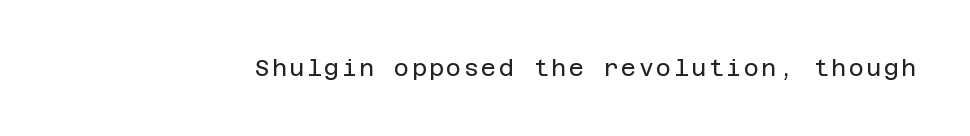
{"italic": "no", "bold": "no", "underline": "no", "glyph_px": 23}
